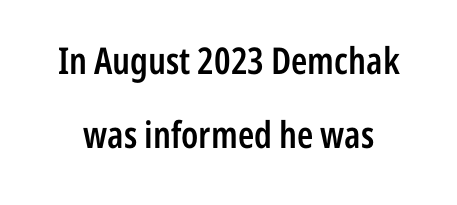
Successive baselines arrive slowly, with a big drop between each. The letters are semibold — heavier than regular but short of a full bold. Observe the ordinary spacing: letters are neighbours, not strangers. Is there any slant? The stems are plumb.
